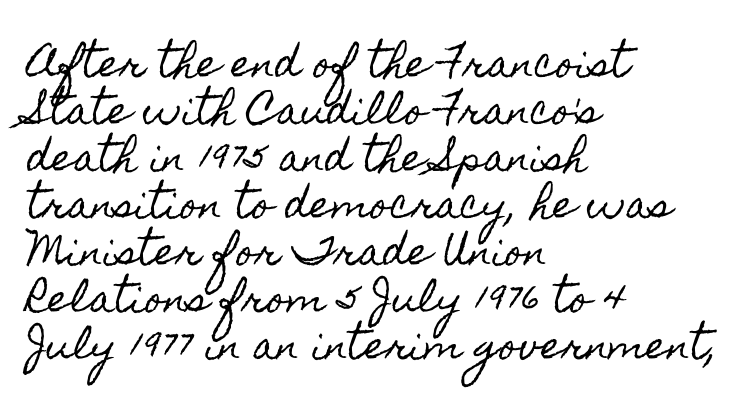
{"width": "condensed", "x_height": "small", "monospaced": "no", "underline": "no", "align": "left", "line_spacing": "normal", "line_spacing_ratio": 1.27, "letter_spacing": "normal", "letter_spacing_em": 0.0, "glyph_px": 37}
